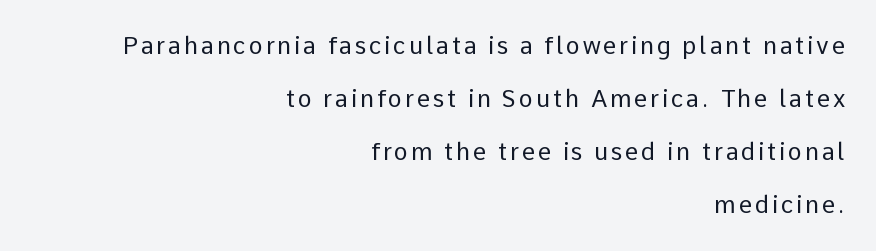
{"italic": "no", "bold": "no", "underline": "no", "align": "right", "line_spacing": "loose", "line_spacing_ratio": 2.21, "glyph_px": 24}
